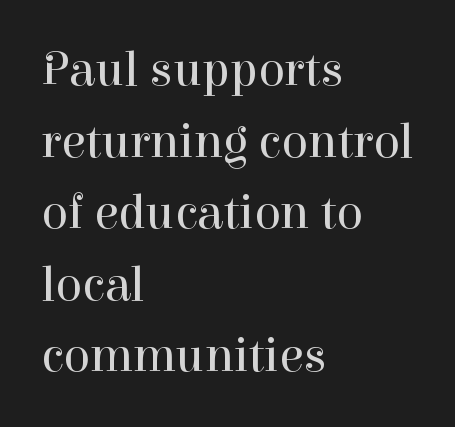
The image shows 49 px regular-weight serif type, upright; set left-aligned, normal line spacing (1.46x), normal letter spacing, not underlined; high stroke contrast and a medium x-height.
